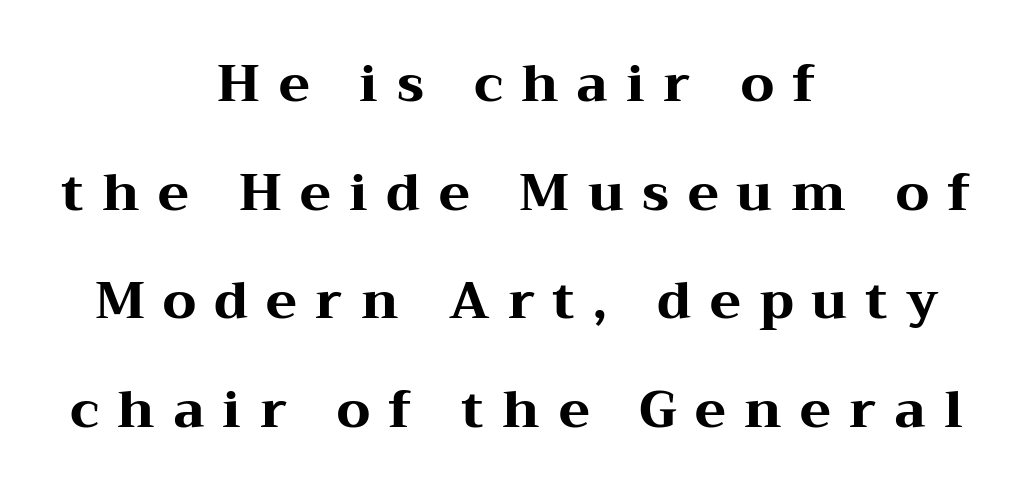
{"serif": "yes", "italic": "no", "bold": "yes", "weight": "heavy", "width": "wide", "stroke_contrast": "medium", "x_height": "medium", "monospaced": "no", "underline": "no", "align": "center", "line_spacing": "loose", "line_spacing_ratio": 2.13, "letter_spacing": "wide", "letter_spacing_em": 0.36, "glyph_px": 51}
